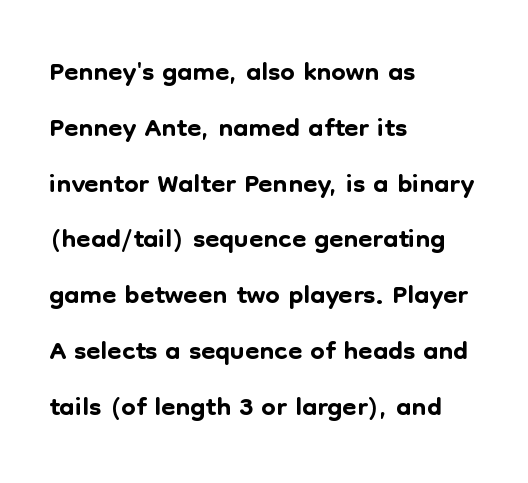
The image shows 41 px sans-serif type, upright; set left-aligned, normal line spacing (1.36x), normal letter spacing, not underlined; low stroke contrast and a medium x-height.
